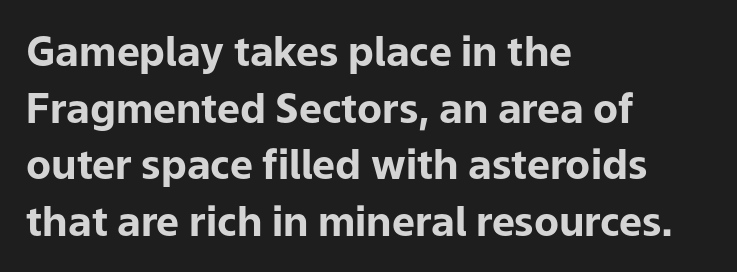
The image shows 41 px bold sans-serif type, upright; set left-aligned, normal line spacing (1.38x), normal letter spacing, not underlined; low stroke contrast and a medium x-height.
